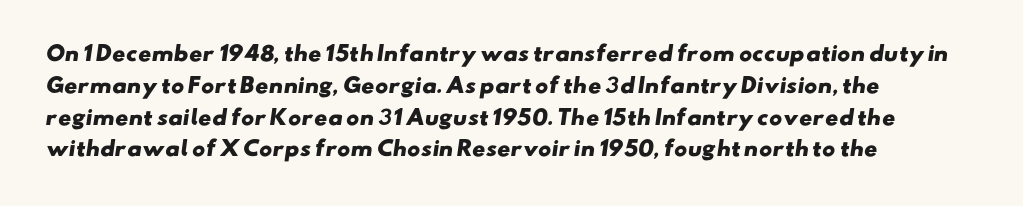
{"bold": "yes", "underline": "no", "align": "left", "line_spacing": "normal", "line_spacing_ratio": 1.59, "letter_spacing": "normal", "letter_spacing_em": 0.0, "glyph_px": 20}
